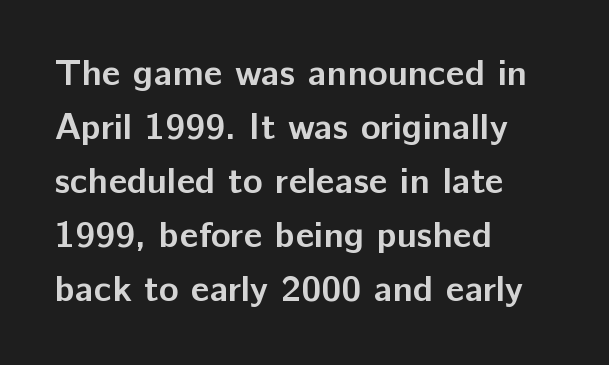
Q: Is the text bold? A: Yes.
Q: Is the text italic (slanted)? A: No, it is upright.
Q: Is the typeface a serif or a sans-serif typeface? A: Sans-serif.
Q: Is the text underlined? A: No.
Q: How is the paragraph aligned? A: Left-aligned.
Q: Is the spacing between letters normal or unusually wide? A: Normal.
Q: Is the spacing between lines tight, normal or loose? A: Normal.
Q: Width (condensed, normal, or wide)? A: Normal.
Q: Stroke contrast? A: Low.
Q: x-height? A: Medium.
Q: Monospaced? A: No.
